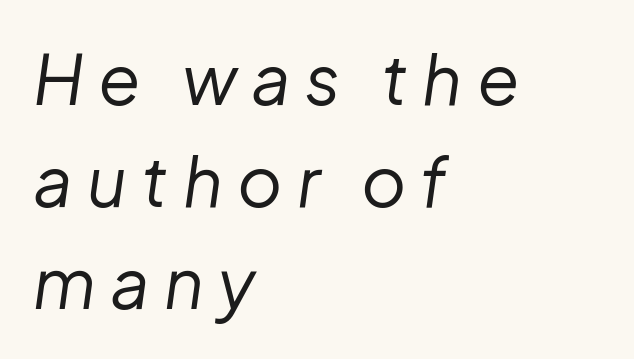
{"italic": "yes", "lean": "right", "slant_degrees": 8, "bold": "no", "weight": "regular", "width": "normal", "stroke_contrast": "low", "x_height": "medium", "monospaced": "no", "underline": "no", "align": "left", "line_spacing": "normal", "line_spacing_ratio": 1.48, "letter_spacing": "wide", "letter_spacing_em": 0.21, "glyph_px": 69}
